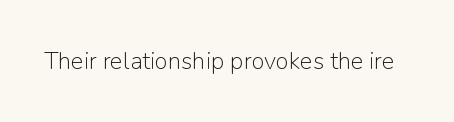
The image shows 24 px text type, upright; set normal letter spacing, not underlined.
